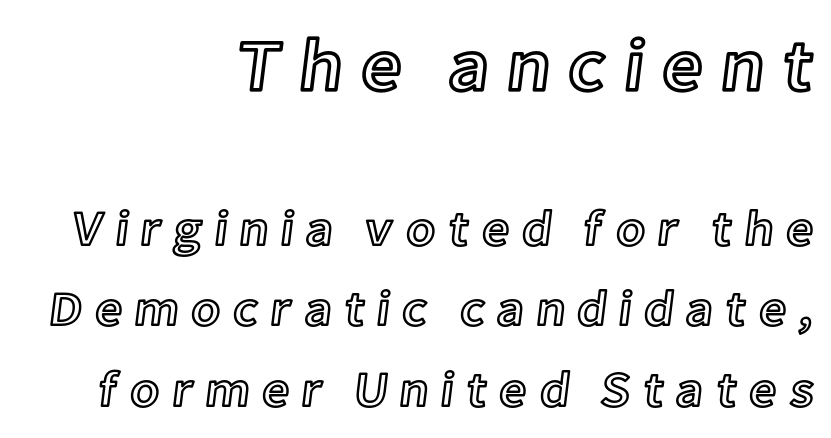
{"width": "normal", "x_height": "medium", "monospaced": "no", "underline": "no", "align": "right", "line_spacing": "normal", "line_spacing_ratio": 1.64, "letter_spacing": "wide", "letter_spacing_em": 0.23, "larger_block": "first", "size_ratio": 1.49, "glyph_px": 73}
